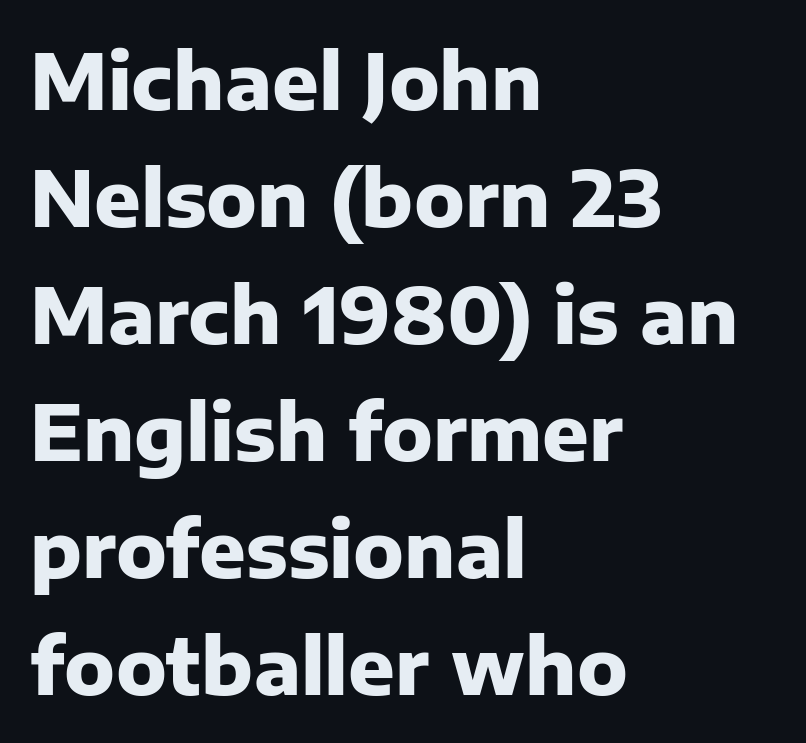
The image shows 77 px heavy sans-serif type, upright; set left-aligned, normal line spacing (1.52x), normal letter spacing, not underlined; low stroke contrast and a medium x-height.
